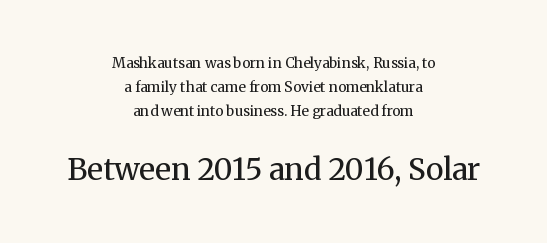
{"serif": "yes", "italic": "no", "bold": "no", "weight": "regular", "width": "normal", "stroke_contrast": "medium", "x_height": "medium", "monospaced": "no", "underline": "no", "align": "center", "line_spacing_ratio": 1.71, "letter_spacing": "normal", "letter_spacing_em": 0.0, "larger_block": "second", "size_ratio": 2.14, "glyph_px": 30}
